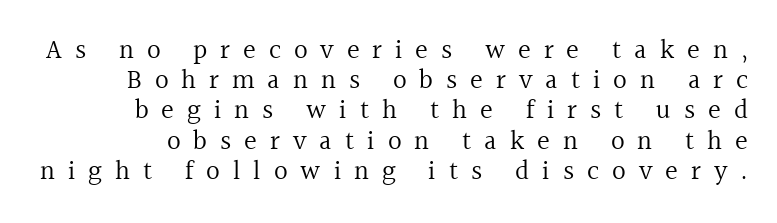
{"italic": "no", "bold": "no", "underline": "no", "line_spacing": "tight", "line_spacing_ratio": 1.12, "letter_spacing": "wide", "letter_spacing_em": 0.48, "glyph_px": 27}
